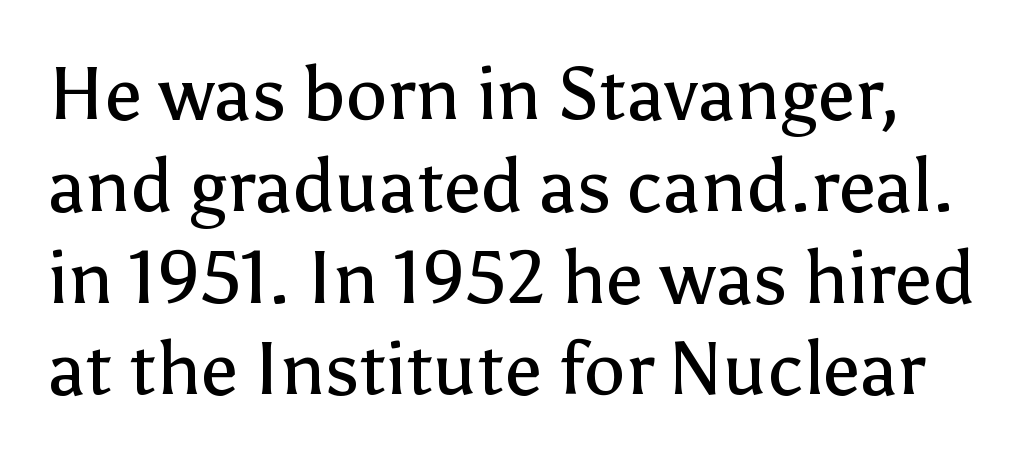
{"serif": "no", "italic": "no", "bold": "no", "weight": "regular", "width": "normal", "stroke_contrast": "low", "x_height": "medium", "monospaced": "no", "underline": "no", "line_spacing_ratio": 1.24, "letter_spacing": "normal", "letter_spacing_em": 0.0, "glyph_px": 74}
